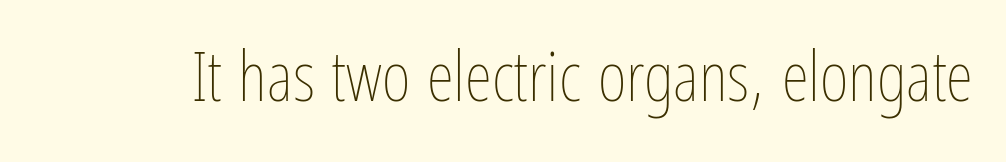
Q: Is the text bold? A: No.
Q: Is the text italic (slanted)? A: No, it is upright.
Q: Is the text underlined? A: No.
Q: Is the spacing between letters normal or unusually wide? A: Normal.
Q: Width (condensed, normal, or wide)? A: Condensed.
Q: Stroke contrast? A: Low.
Q: x-height? A: Medium.
Q: Monospaced? A: No.
